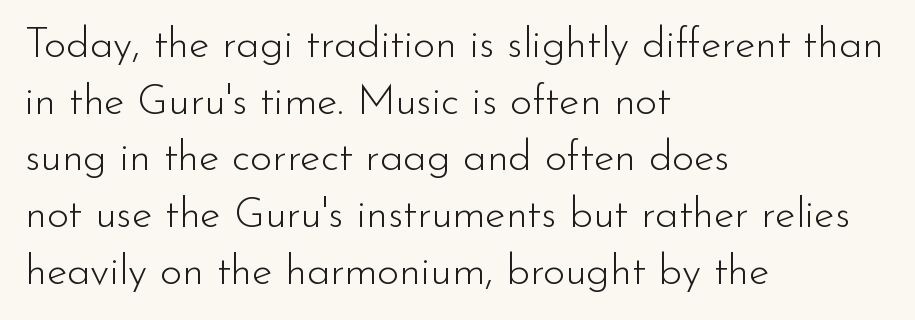
{"serif": "no", "italic": "no", "bold": "no", "weight": "light", "width": "normal", "stroke_contrast": "low", "x_height": "small", "monospaced": "no", "underline": "no", "align": "left", "line_spacing": "normal", "line_spacing_ratio": 1.35, "letter_spacing": "normal", "letter_spacing_em": 0.0, "glyph_px": 42}
